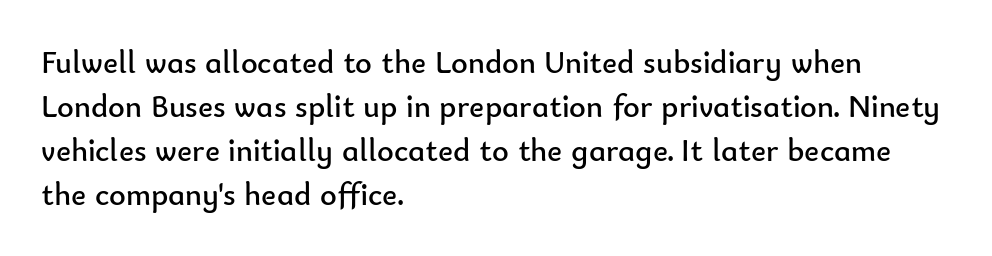
The image shows 32 px regular-weight sans-serif type, upright; set left-aligned, normal line spacing (1.37x), normal letter spacing, not underlined; low stroke contrast and a small x-height.
